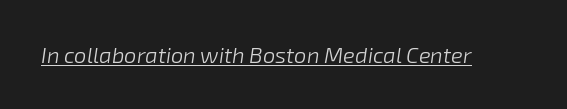
Q: Is the text bold? A: No.
Q: Is the text italic (slanted)? A: Yes, it leans right by about 8 degrees.
Q: Is the text underlined? A: Yes.
Q: Is the spacing between letters normal or unusually wide? A: Normal.
